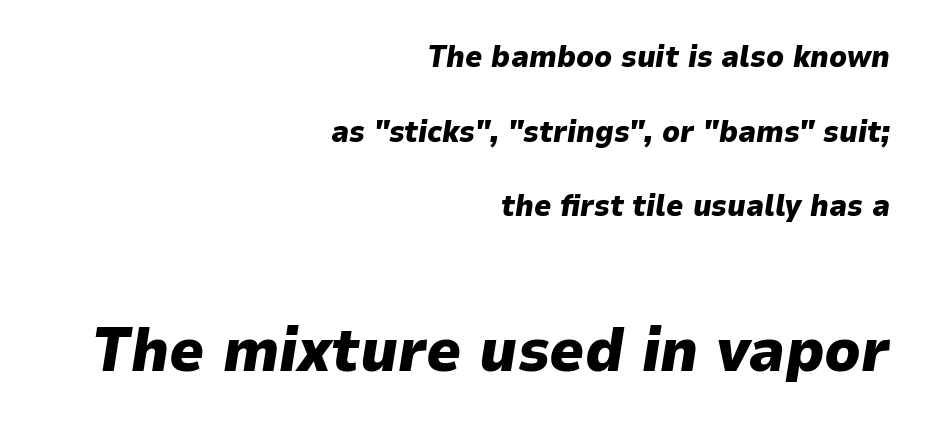
{"italic": "yes", "lean": "right", "slant_degrees": 9, "bold": "yes", "weight": "heavy", "width": "normal", "stroke_contrast": "low", "x_height": "medium", "monospaced": "no", "underline": "no", "align": "right", "line_spacing": "loose", "line_spacing_ratio": 2.49, "letter_spacing": "normal", "letter_spacing_em": 0.0, "larger_block": "second", "size_ratio": 2.03, "glyph_px": 61}
